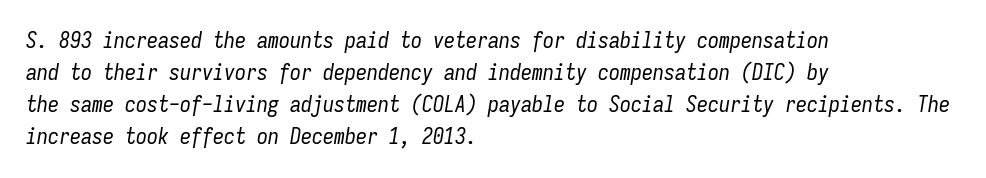
Typeset ragged right — the left edge is the straight one. Successive baselines arrive at the customary interval. Nobody touched the tracking dial on this one. Glance below the letters and you will spot only blank space. The strokes are not fattened; the text isn't bold.
